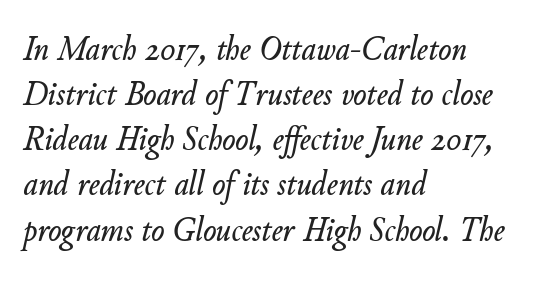
Q: Is the text italic (slanted)? A: Yes, it leans right by about 11 degrees.
Q: Is the text underlined? A: No.
Q: How is the paragraph aligned? A: Left-aligned.
Q: Is the spacing between letters normal or unusually wide? A: Normal.
Q: Is the spacing between lines tight, normal or loose? A: Normal.
Q: Width (condensed, normal, or wide)? A: Normal.
Q: Stroke contrast? A: Low.
Q: x-height? A: Small.
Q: Monospaced? A: No.
